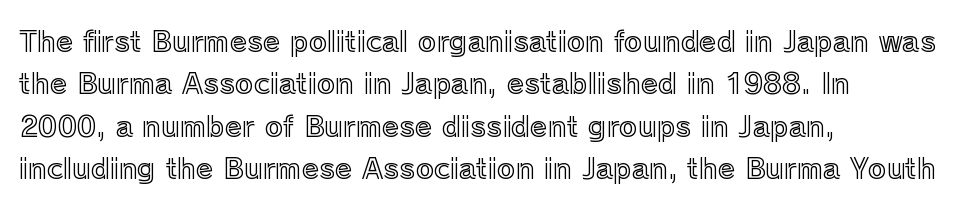
{"italic": "no", "width": "normal", "x_height": "medium", "monospaced": "no", "underline": "no", "align": "left", "line_spacing": "normal", "line_spacing_ratio": 1.51, "letter_spacing": "normal", "letter_spacing_em": 0.0, "glyph_px": 28}
